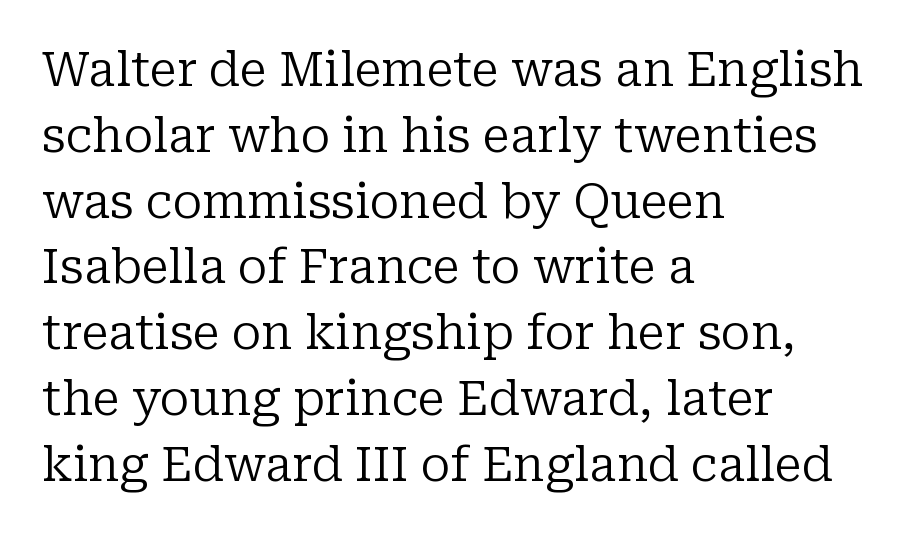
The image shows 47 px regular-weight serif type, upright; set left-aligned, normal line spacing (1.4x), normal letter spacing, not underlined; low stroke contrast and a medium x-height.
